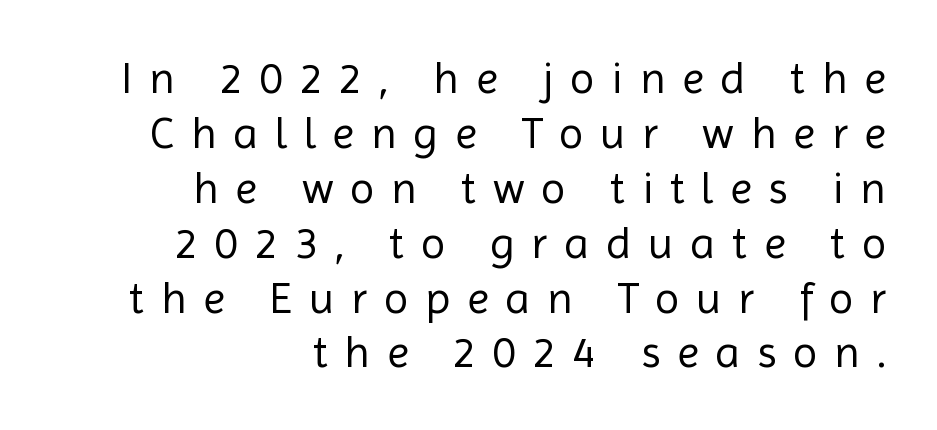
The specimen reads as upright at a glance. The font family rendered here belongs to the sans-serif group. Think of a printed novel: that variable character pitch is what you see here. Look at the tracking — it's clearly loosened, letters drifting apart. Counters stay open thanks to moderate or lighter strokes. Typeset ragged left — the right edge is the straight one.
